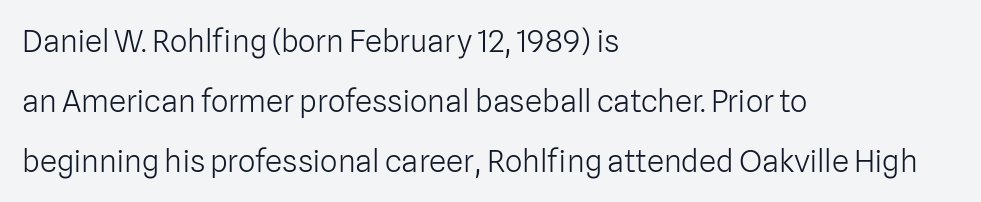
{"serif": "no", "italic": "no", "bold": "no", "weight": "light", "width": "normal", "stroke_contrast": "low", "x_height": "medium", "monospaced": "no", "underline": "no", "align": "left", "line_spacing": "loose", "line_spacing_ratio": 1.93, "letter_spacing": "normal", "letter_spacing_em": 0.0, "glyph_px": 31}
